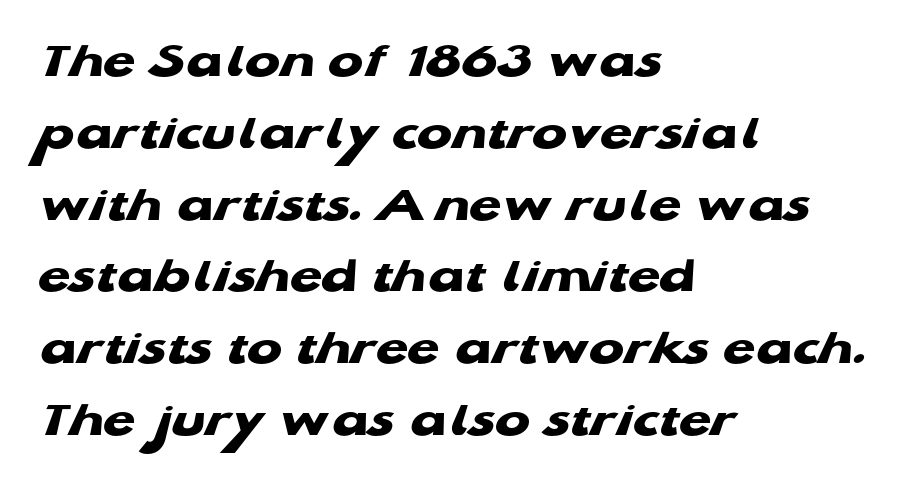
The letterforms sit shoulder to shoulder at normal distance. These lines carry a lot of weight — the face is fully bold. Observe the absence of serifs on each vertical stroke in this sample. Do the characters align in a grid? No, the font is proportional.
